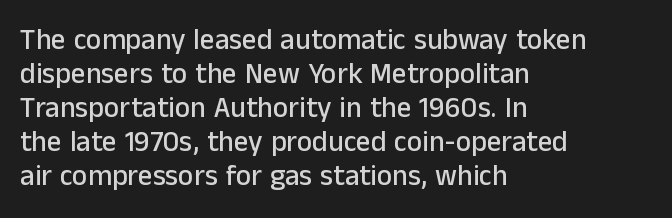
{"serif": "no", "italic": "no", "width": "normal", "stroke_contrast": "low", "x_height": "medium", "monospaced": "no", "underline": "no", "align": "left", "line_spacing_ratio": 1.17, "letter_spacing": "normal", "letter_spacing_em": 0.0, "glyph_px": 29}
